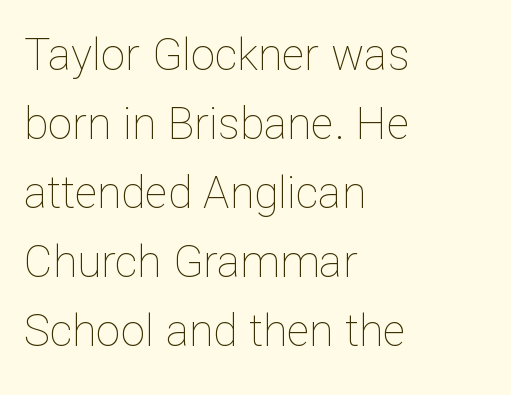
Q: Is the text bold? A: No.
Q: Is the text italic (slanted)? A: No, it is upright.
Q: Is the text underlined? A: No.
Q: How is the paragraph aligned? A: Left-aligned.
Q: Is the spacing between letters normal or unusually wide? A: Normal.
Q: Is the spacing between lines tight, normal or loose? A: Normal.
Q: Width (condensed, normal, or wide)? A: Normal.
Q: Stroke contrast? A: Low.
Q: x-height? A: Medium.
Q: Monospaced? A: No.
